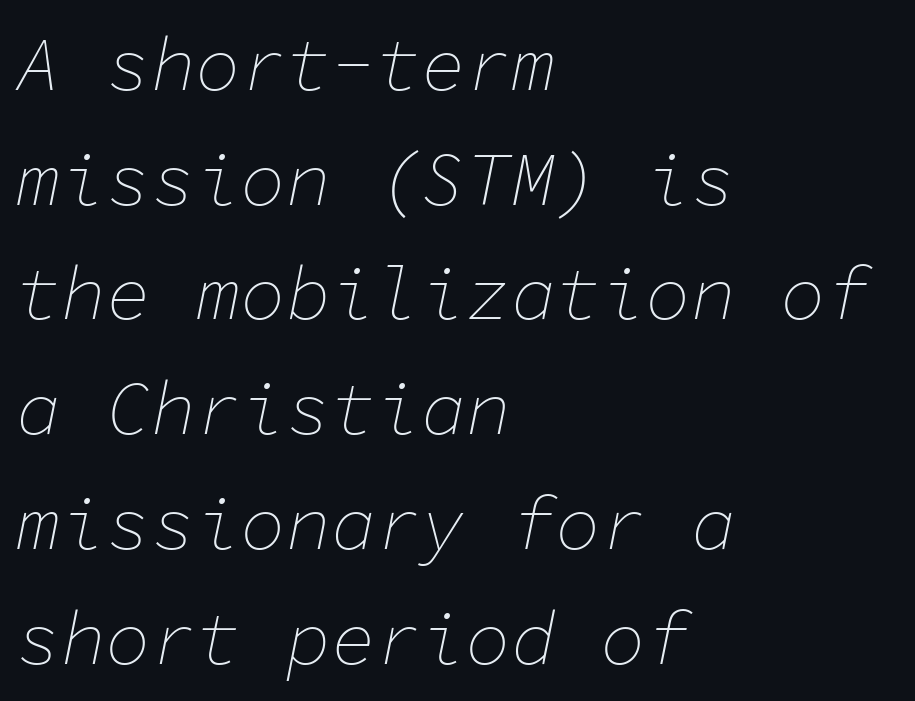
Q: Is the text bold? A: No.
Q: Is the text italic (slanted)? A: Yes, it leans right by about 11 degrees.
Q: Is the text underlined? A: No.
Q: How is the paragraph aligned? A: Left-aligned.
Q: Is the spacing between letters normal or unusually wide? A: Normal.
Q: Is the spacing between lines tight, normal or loose? A: Normal.
Q: Width (condensed, normal, or wide)? A: Normal.
Q: Stroke contrast? A: Low.
Q: x-height? A: Medium.
Q: Monospaced? A: Yes.
